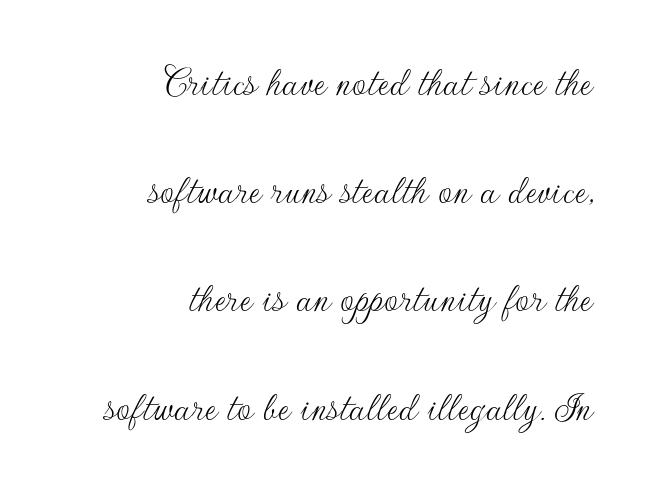
The image shows 44 px thin sans-serif type; set right-aligned, loose line spacing (2.46x), normal letter spacing, not underlined; low stroke contrast and a small x-height.
